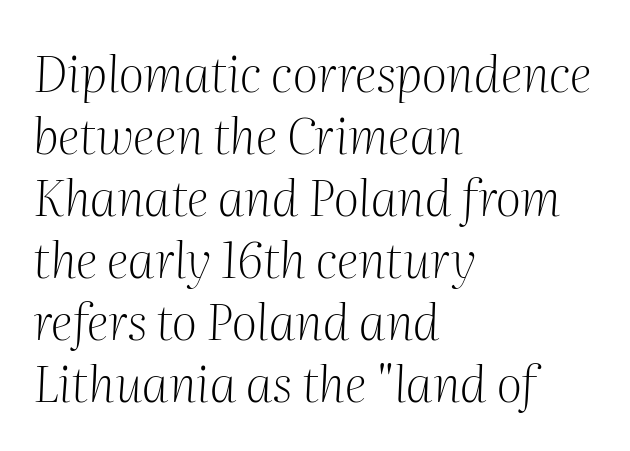
{"serif": "yes", "italic": "yes", "lean": "right", "slant_degrees": 2, "bold": "no", "weight": "light", "width": "normal", "stroke_contrast": "medium", "x_height": "medium", "monospaced": "no", "underline": "no", "align": "left", "line_spacing_ratio": 1.24, "letter_spacing": "normal", "letter_spacing_em": 0.0, "glyph_px": 50}
